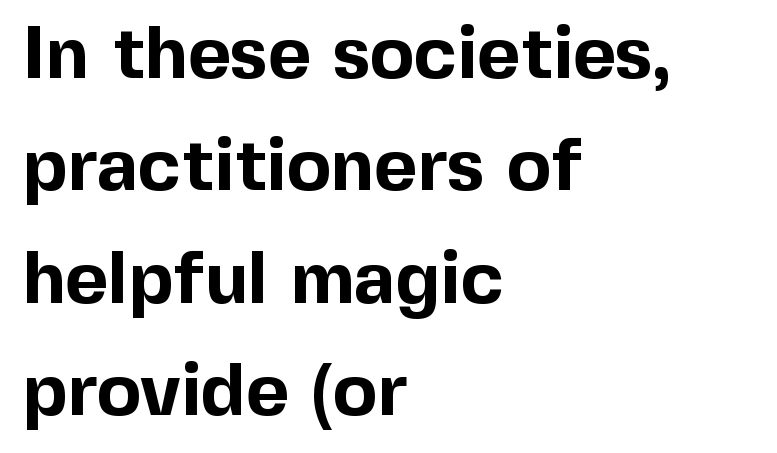
The passage shown has conventional tracking throughout. The typesetting leans heavy: a genuine bold. The type sits square on the baseline with zero lean. Do the characters align in a grid? No, the font is proportional.
